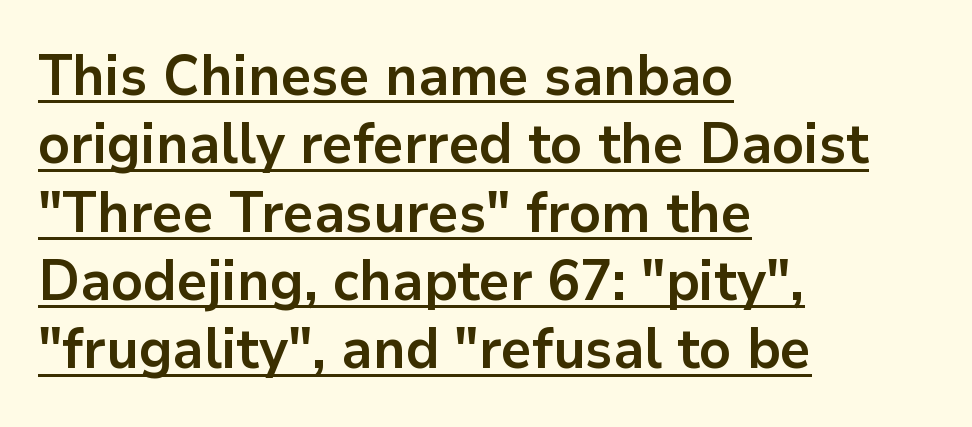
Q: Is the text bold? A: Yes.
Q: Is the text italic (slanted)? A: No, it is upright.
Q: Is the typeface a serif or a sans-serif typeface? A: Sans-serif.
Q: Is the text underlined? A: Yes.
Q: How is the paragraph aligned? A: Left-aligned.
Q: Is the spacing between letters normal or unusually wide? A: Normal.
Q: Width (condensed, normal, or wide)? A: Normal.
Q: Stroke contrast? A: Low.
Q: x-height? A: Medium.
Q: Monospaced? A: No.
